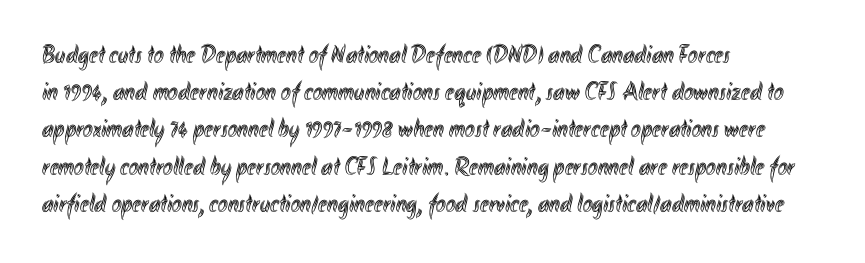
{"underline": "no", "align": "left", "line_spacing": "normal", "line_spacing_ratio": 1.43, "letter_spacing": "normal", "letter_spacing_em": 0.0, "glyph_px": 26}
